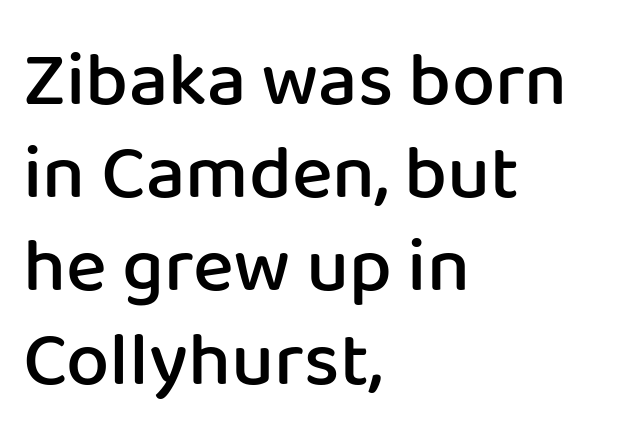
The image shows 77 px semibold sans-serif type, upright; set left-aligned, line spacing 1.21x, normal letter spacing, not underlined; low stroke contrast and a medium x-height.
